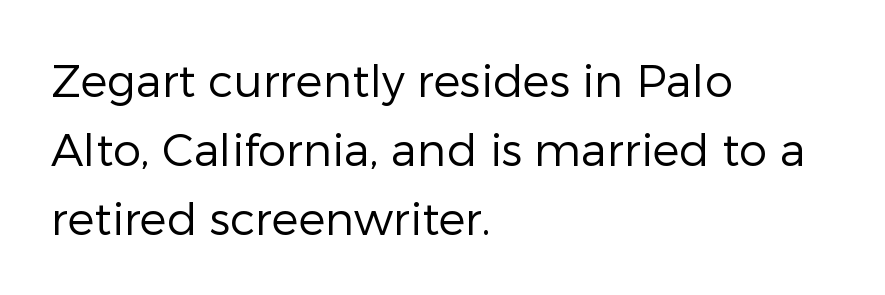
Q: Is the text bold? A: No.
Q: Is the text italic (slanted)? A: No, it is upright.
Q: Is the typeface a serif or a sans-serif typeface? A: Sans-serif.
Q: Is the text underlined? A: No.
Q: How is the paragraph aligned? A: Left-aligned.
Q: Is the spacing between letters normal or unusually wide? A: Normal.
Q: Is the spacing between lines tight, normal or loose? A: Normal.
Q: Width (condensed, normal, or wide)? A: Normal.
Q: Stroke contrast? A: Low.
Q: x-height? A: Medium.
Q: Monospaced? A: No.
